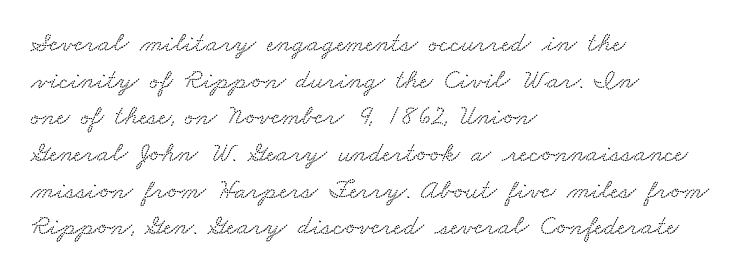
Q: Is the typeface a serif or a sans-serif typeface? A: Serif.
Q: Is the text underlined? A: No.
Q: How is the paragraph aligned? A: Left-aligned.
Q: Is the spacing between letters normal or unusually wide? A: Normal.
Q: Is the spacing between lines tight, normal or loose? A: Normal.
Q: Width (condensed, normal, or wide)? A: Wide.
Q: Stroke contrast? A: Medium.
Q: x-height? A: Small.
Q: Monospaced? A: No.
